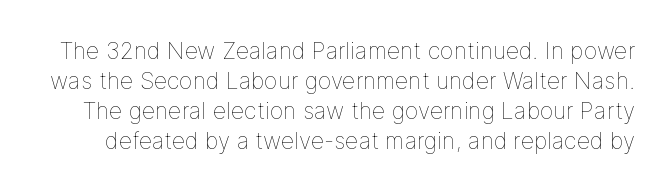
The image shows 23 px text type, upright; set normal line spacing (1.3x), normal letter spacing, not underlined.
